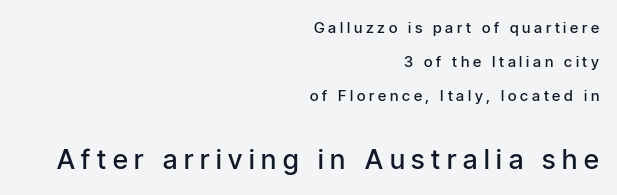
These lines have a slow, spaced-out rhythm from letter to letter. Notice how the passage keeps a crisp vertical edge on the right only. Nope, not italic — everything's standing straight. Block two is the big one; block one sits smaller above it. Students, this is semibold: more ink than regular, less than bold. How would I describe the line gaps? Wide and relaxed.
